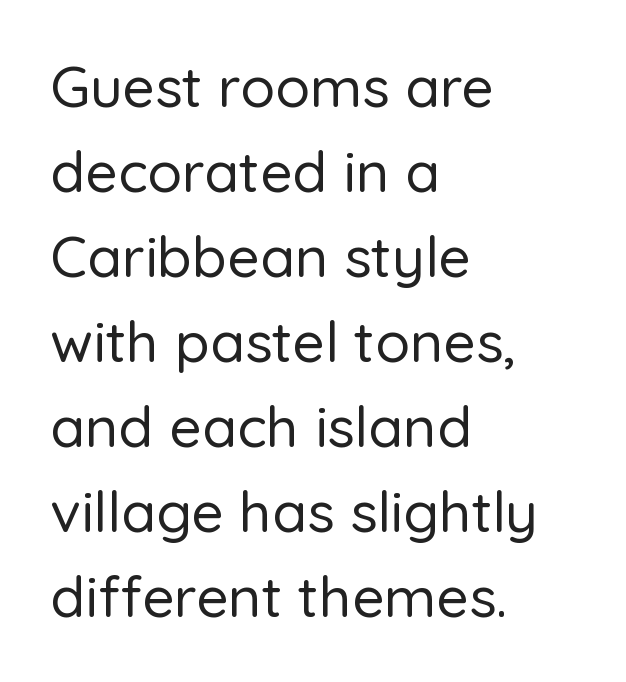
Are there feet on the stems? There aren't — it's a sans. This rendering uses left alignment, leaving the right contour irregular. In terms of leading, this rendering sits right in the middle. The rendering uses natural spacing where letterforms have individual widths. The glyphs are unaccompanied by any horizontal stroke below them.
